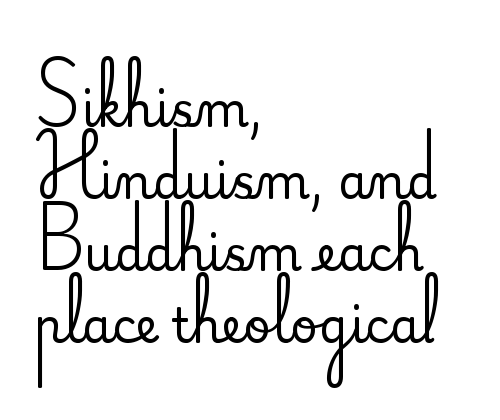
The image shows 47 px serif type, upright; set left-aligned, normal line spacing (1.53x), normal letter spacing, not underlined; medium stroke contrast and a small x-height.
